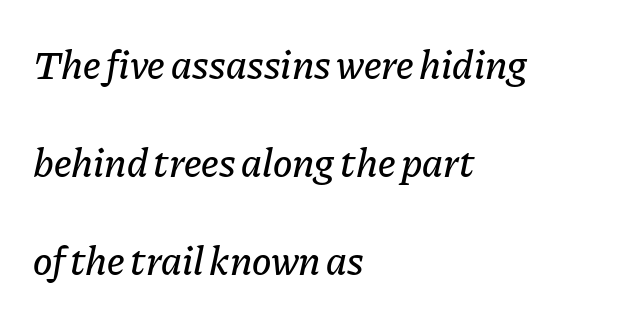
The image shows 41 px text type, italic (leaning right); set left-aligned, loose line spacing (2.39x), normal letter spacing, not underlined; low stroke contrast and a medium x-height.
